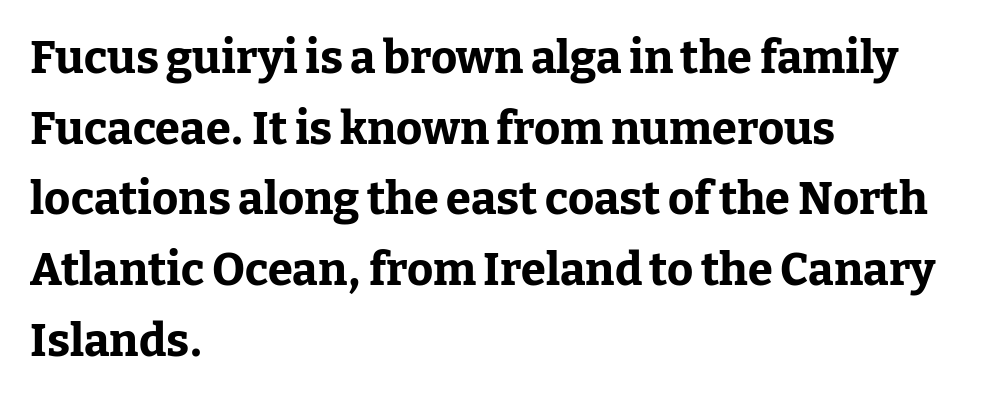
The image shows 45 px bold serif type, upright; set left-aligned, normal line spacing (1.57x), normal letter spacing, not underlined; low stroke contrast and a medium x-height.
